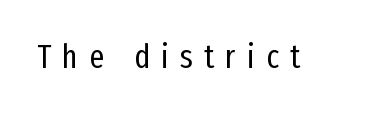
The image shows 33 px regular-weight, condensed sans-serif type, upright; set unusually wide letter spacing (+0.34 em), not underlined; low stroke contrast and a medium x-height.
